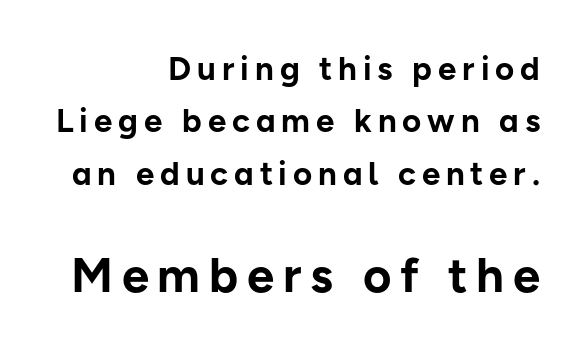
{"serif": "no", "italic": "no", "bold": "yes", "weight": "bold", "width": "normal", "stroke_contrast": "low", "x_height": "medium", "monospaced": "no", "underline": "no", "align": "right", "line_spacing": "normal", "line_spacing_ratio": 1.59, "larger_block": "second", "size_ratio": 1.48, "glyph_px": 49}
